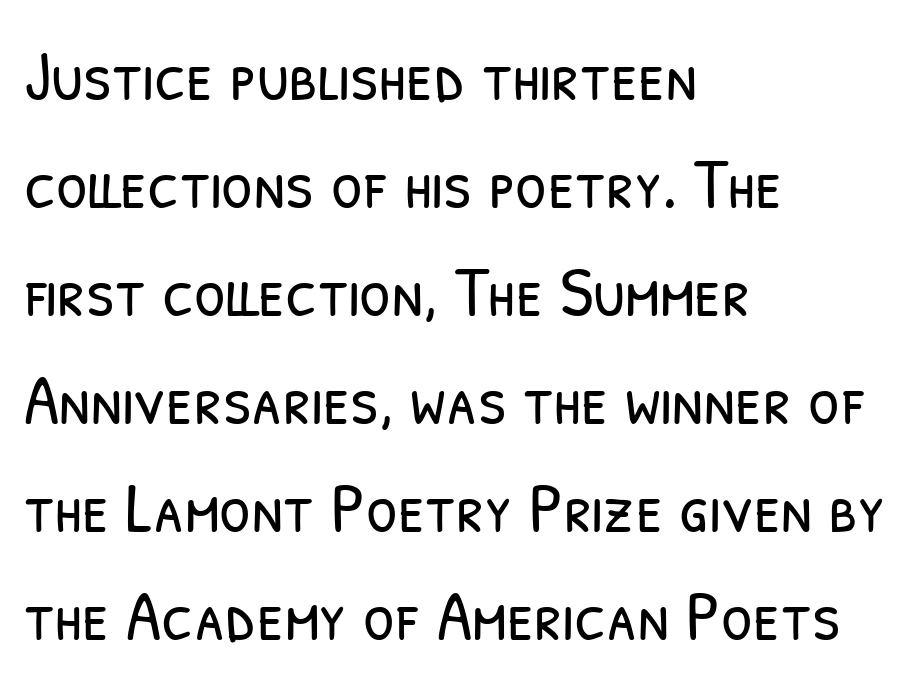
The gaps between neighbouring characters are ordinary and unremarkable. Leading matches the norm, producing a regular column. This rendering features lettering with no underline. A sans-serif font was chosen for this passage.
